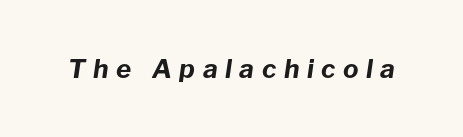
Does the weight exceed regular? Yes, all the way to bold. Descenders are the only things crossing below the line. The passage shown has open, widely tracked lettering throughout. The typography opts for an oblique posture over an upright one.
